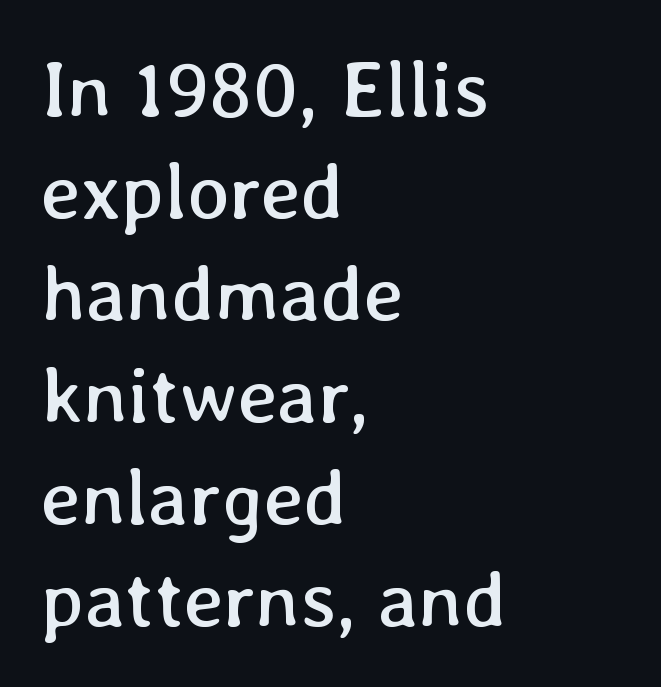
Q: Is the text bold? A: No.
Q: Is the text italic (slanted)? A: No, it is upright.
Q: Is the text underlined? A: No.
Q: How is the paragraph aligned? A: Left-aligned.
Q: Is the spacing between letters normal or unusually wide? A: Normal.
Q: Is the spacing between lines tight, normal or loose? A: Normal.
Q: Width (condensed, normal, or wide)? A: Normal.
Q: Stroke contrast? A: Low.
Q: x-height? A: Medium.
Q: Monospaced? A: No.
